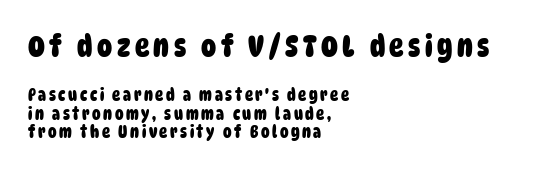
Q: Is the text bold? A: Yes.
Q: Is the typeface a serif or a sans-serif typeface? A: Sans-serif.
Q: Is the text underlined? A: No.
Q: How is the paragraph aligned? A: Left-aligned.
Q: Is the spacing between lines tight, normal or loose? A: Tight.
Q: Which block of text is set in a larger size, the first (top) or the second (bottom)? A: The first (top) one.
Q: Width (condensed, normal, or wide)? A: Condensed.
Q: Stroke contrast? A: Low.
Q: x-height? A: Large.
Q: Monospaced? A: No.
